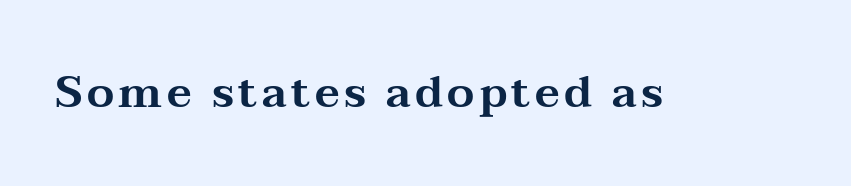
The passage shown is not underscored anywhere. Rendered with straight, roman letterforms. The font family rendered here belongs to the serif group. Looks like regular typesetting: each glyph gets only the width it needs.
